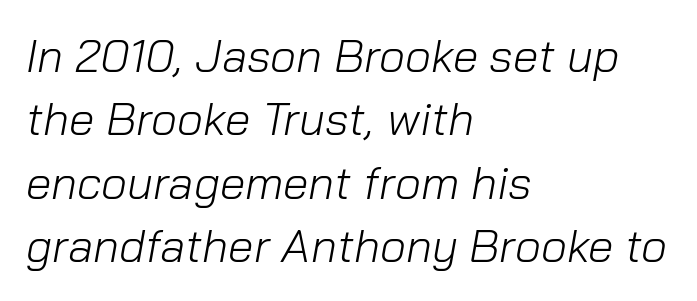
The image shows 46 px light type, italic (leaning right); set left-aligned, normal line spacing (1.38x), normal letter spacing, not underlined; low stroke contrast and a medium x-height.
